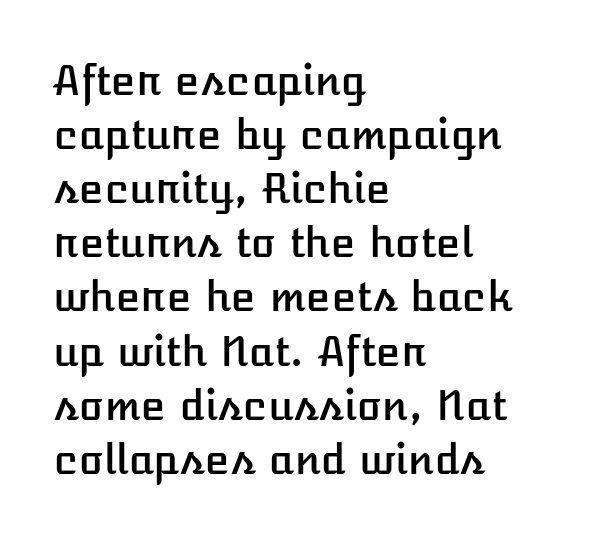
Q: Is the text italic (slanted)? A: No, it is upright.
Q: Is the text underlined? A: No.
Q: How is the paragraph aligned? A: Left-aligned.
Q: Is the spacing between letters normal or unusually wide? A: Normal.
Q: Is the spacing between lines tight, normal or loose? A: Normal.
Q: Width (condensed, normal, or wide)? A: Normal.
Q: Stroke contrast? A: Low.
Q: x-height? A: Medium.
Q: Monospaced? A: No.
